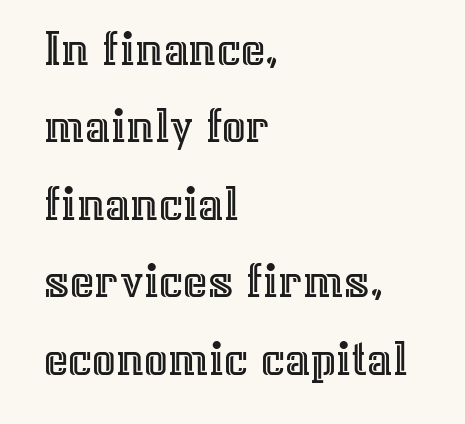
{"italic": "no", "width": "normal", "x_height": "medium", "monospaced": "no", "underline": "no", "align": "left", "line_spacing": "normal", "line_spacing_ratio": 1.49, "letter_spacing": "normal", "letter_spacing_em": 0.0, "glyph_px": 52}
